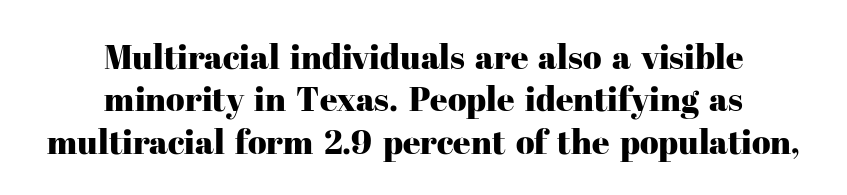
Spacing between characters is what you'd get straight out of the box. Every row of glyphs is offset so its center matches the block's center. Varying glyph widths throughout — classic text-font behaviour. Students, observe: this is what conventionally led text looks like. Rendered with straight, roman letterforms. The face used here is seriffed, in the tradition of book romans.
